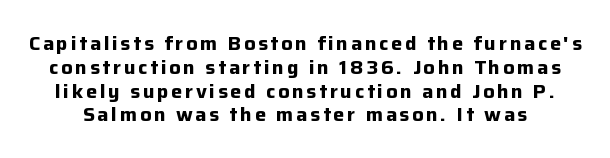
{"italic": "no", "bold": "yes", "underline": "no", "line_spacing_ratio": 1.19, "glyph_px": 20}
